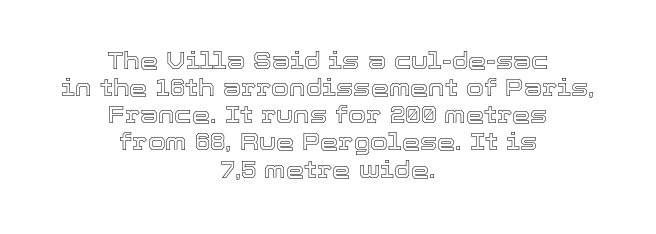
The setting favours the middle, as headings and verse often do. These lines keep a tight, regular rhythm from letter to letter. Is there any slant? The stems are plumb. Just letters on the line, the space beneath them empty.
